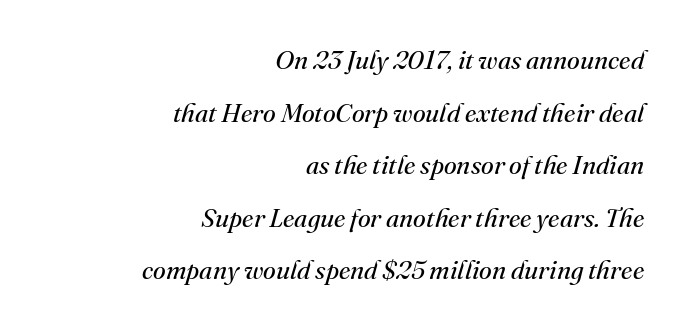
Q: Is the text bold? A: No.
Q: Is the text italic (slanted)? A: Yes, it leans right by about 16 degrees.
Q: Is the text underlined? A: No.
Q: How is the paragraph aligned? A: Right-aligned.
Q: Is the spacing between letters normal or unusually wide? A: Normal.
Q: Is the spacing between lines tight, normal or loose? A: Loose.
